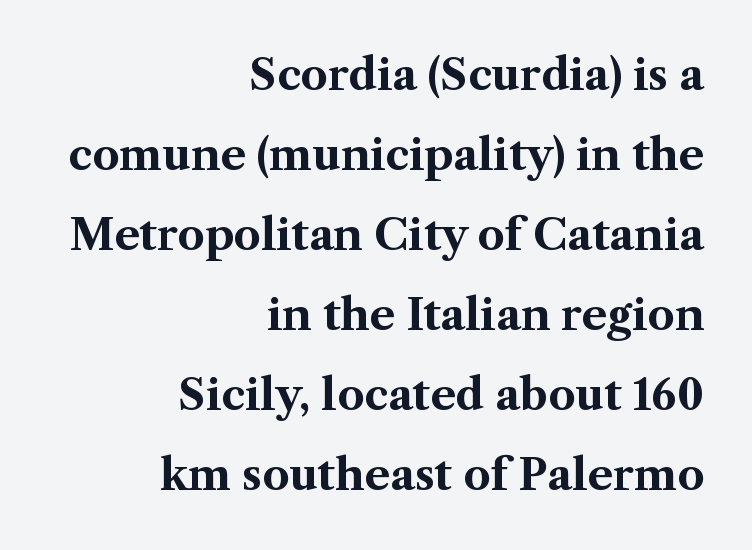
The image shows 43 px bold serif type, upright; set right-aligned, line spacing 1.86x, normal letter spacing, not underlined; medium stroke contrast and a medium x-height.
